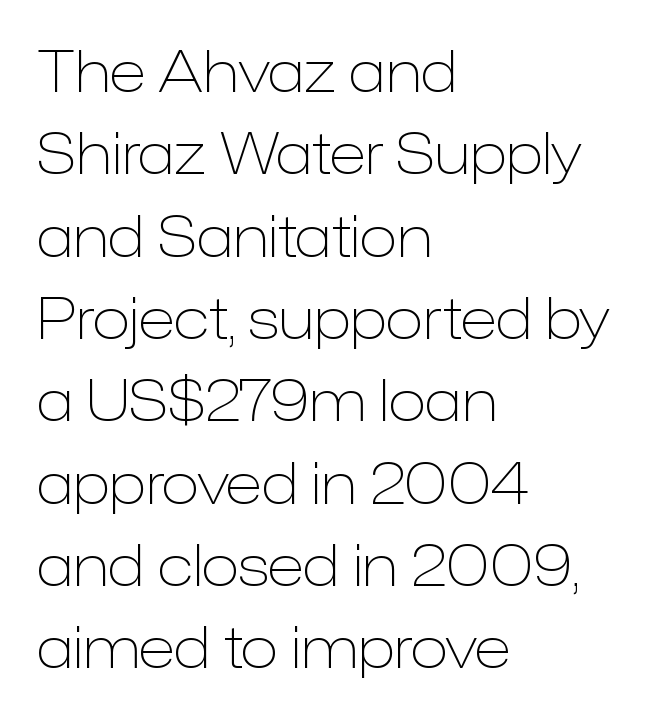
Q: Is the text bold? A: No.
Q: Is the text italic (slanted)? A: No, it is upright.
Q: Is the typeface a serif or a sans-serif typeface? A: Sans-serif.
Q: Is the text underlined? A: No.
Q: How is the paragraph aligned? A: Left-aligned.
Q: Is the spacing between letters normal or unusually wide? A: Normal.
Q: Is the spacing between lines tight, normal or loose? A: Normal.
Q: Width (condensed, normal, or wide)? A: Normal.
Q: Stroke contrast? A: Low.
Q: x-height? A: Medium.
Q: Monospaced? A: No.
